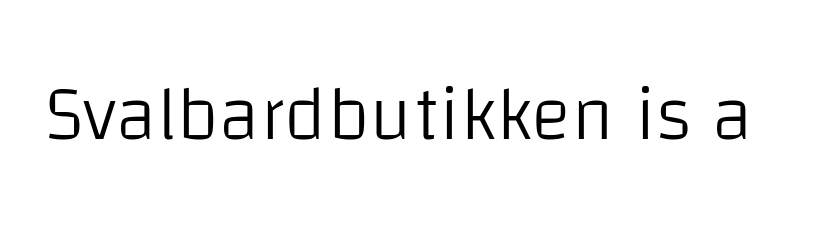
You can tell from the bare stems that sans-serif type was used. Do the characters align in a grid? No, the font is proportional. Only glyphs here, with clear space below each row. The type is set solid horizontally, with unmodified tracking. Do the letters lean? They stand straight. Weight class: somewhere from thin through regular.
